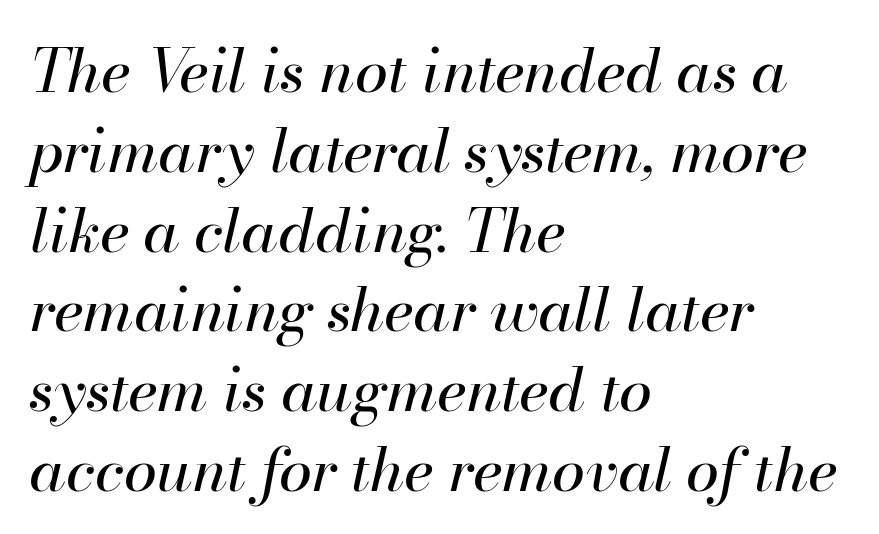
The image shows 60 px regular-weight type, italic (leaning right); set left-aligned, normal line spacing (1.33x), normal letter spacing, not underlined; high stroke contrast and a small x-height.
